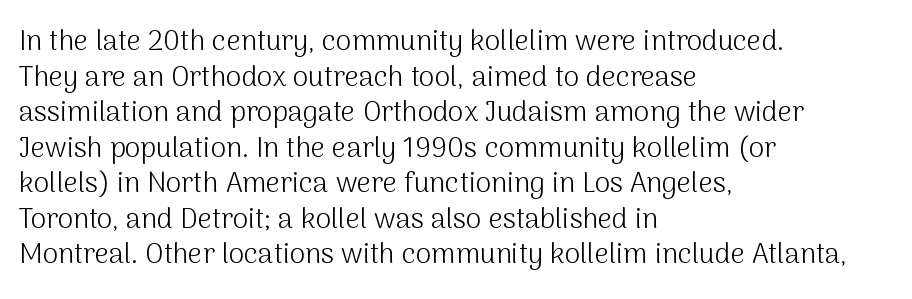
The image shows 28 px light sans-serif type, upright; set left-aligned, normal line spacing (1.27x), normal letter spacing, not underlined; medium stroke contrast and a medium x-height.
